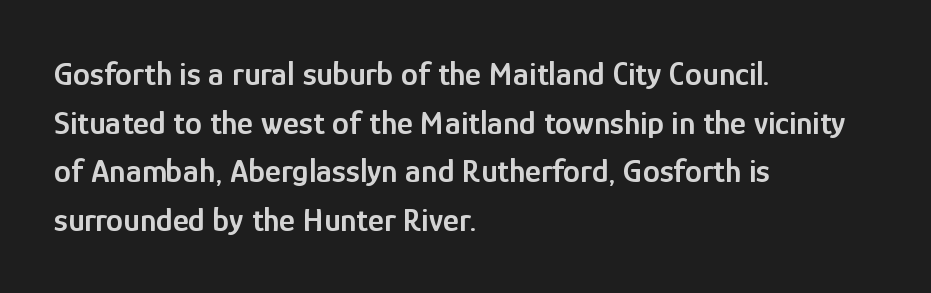
You can tell from the bare stems that sans-serif type was used. Character widths vary here, with narrow letters taking less room than wide ones. Where is the straight margin? On the left. The designer left line spacing at the default. The specimen reads as upright at a glance. Does extra space separate the letters? No, they use regular spacing.
